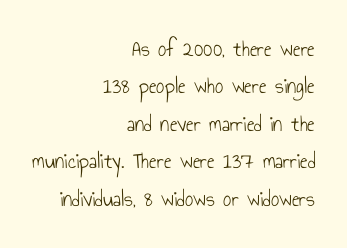
The letters sit at their default tracking, neither squeezed nor spread. Horizontal bands of white between lines are of average thickness. This reads as an unemphasized weight, regular at the heaviest. Vertical strokes here are truly vertical.
